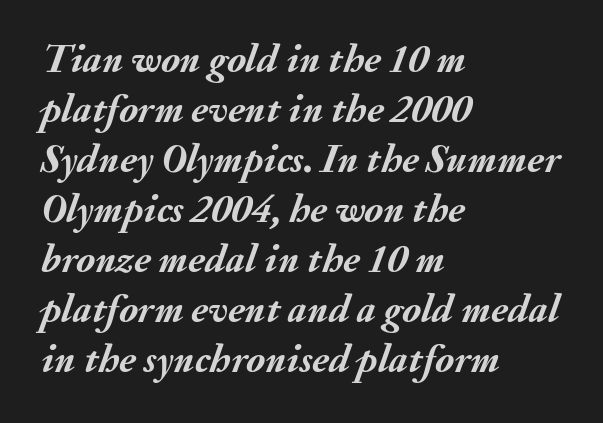
The image shows 40 px semibold type, italic (leaning right); set left-aligned, normal line spacing (1.25x), normal letter spacing, not underlined; medium stroke contrast and a small x-height.
